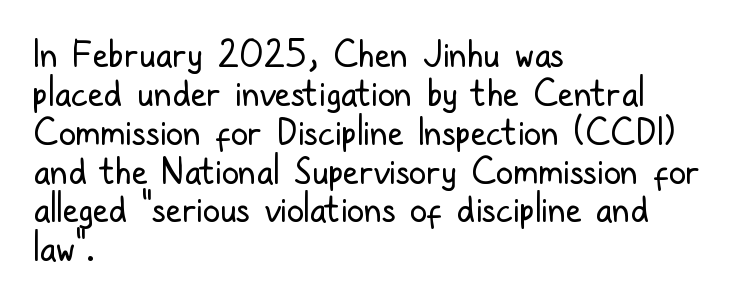
The image shows 35 px regular-weight, condensed sans-serif type, upright; set left-aligned, tight line spacing (1.11x), normal letter spacing, not underlined; low stroke contrast and a medium x-height.
